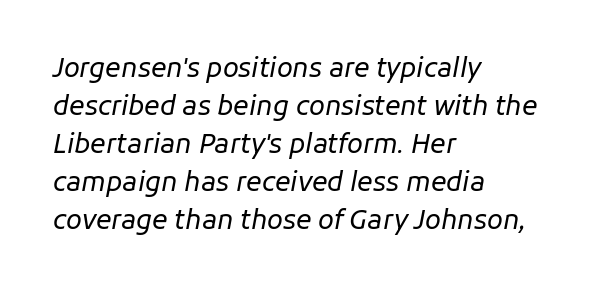
The image shows 26 px text type, italic (leaning right); set left-aligned, normal line spacing (1.46x), normal letter spacing, not underlined.
